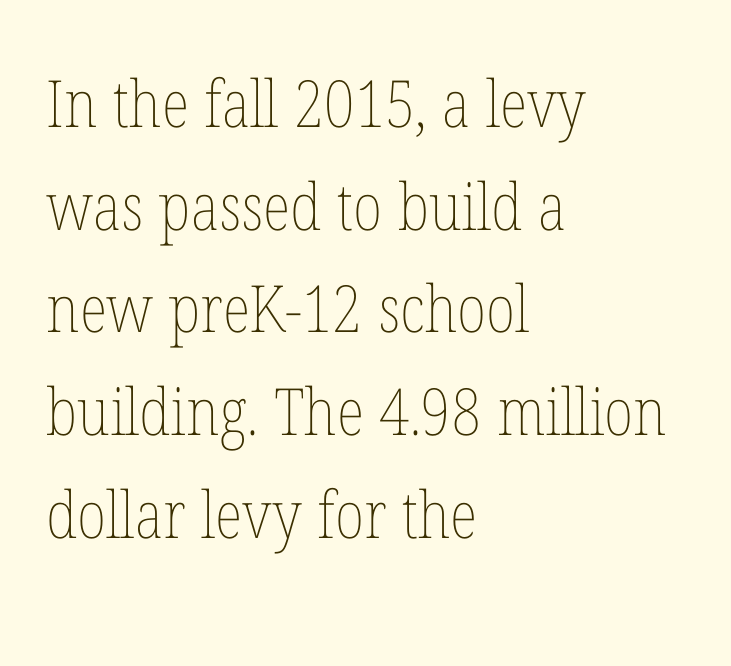
Q: Is the text bold? A: No.
Q: Is the text italic (slanted)? A: No, it is upright.
Q: Is the text underlined? A: No.
Q: How is the paragraph aligned? A: Left-aligned.
Q: Is the spacing between letters normal or unusually wide? A: Normal.
Q: Is the spacing between lines tight, normal or loose? A: Normal.
Q: Width (condensed, normal, or wide)? A: Condensed.
Q: Stroke contrast? A: Low.
Q: x-height? A: Medium.
Q: Monospaced? A: No.
